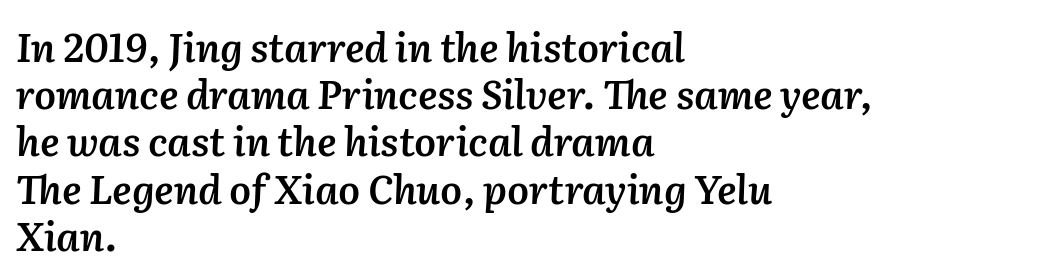
This sample uses plain, unmodified letter spacing. Notice how the stems are inclined rather than vertical — that's the hallmark of italics. These lines are set flush left with a ragged right edge. Note the varied advance widths — an 'i' is clearly narrower than an 'm'. Glance below the letters and you will spot only blank space.
